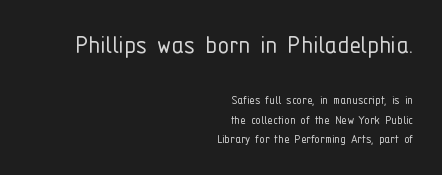
Evenly set lines give the paragraph a standard silhouette. If you drew a line through each stem, it would be perfectly vertical. The weight would be labelled regular, book, light, or lighter still. Look at the glyph heights: the upper group is clearly the bigger setting.
